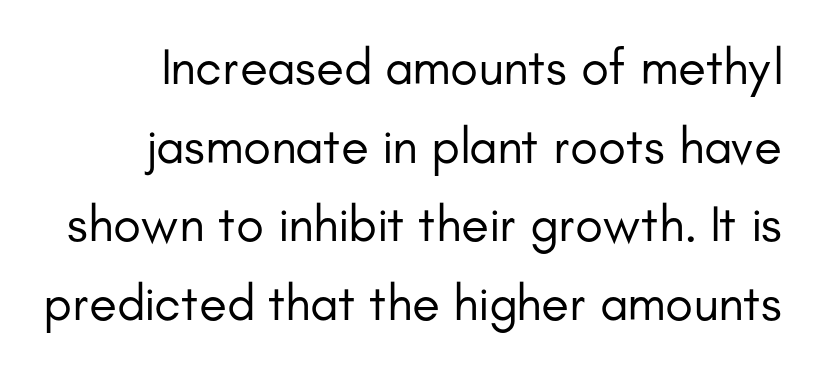
The image shows 51 px regular-weight sans-serif type, upright; set normal line spacing (1.54x), normal letter spacing, not underlined; low stroke contrast and a small x-height.
